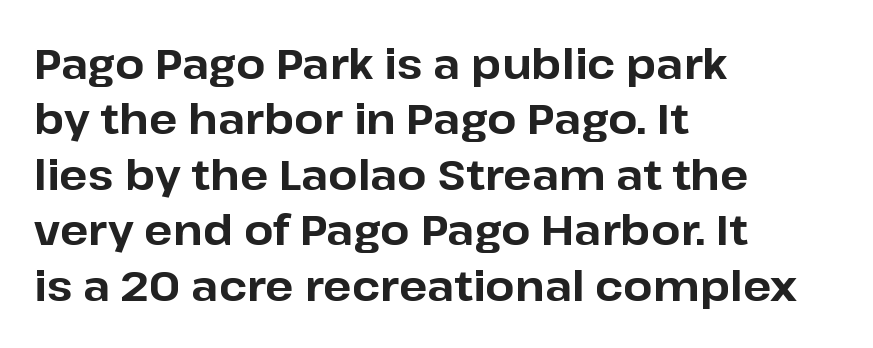
{"serif": "no", "italic": "no", "bold": "yes", "weight": "bold", "width": "normal", "stroke_contrast": "low", "x_height": "medium", "monospaced": "no", "underline": "no", "align": "left", "line_spacing": "normal", "line_spacing_ratio": 1.32, "letter_spacing": "normal", "letter_spacing_em": 0.0, "glyph_px": 42}
